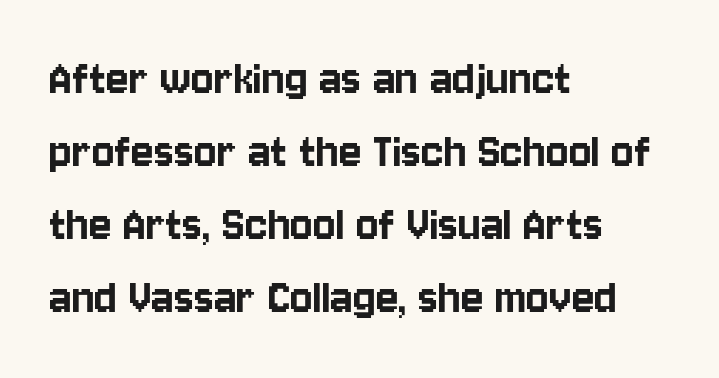
The image shows 53 px condensed sans-serif type, upright; set left-aligned, normal line spacing (1.38x), normal letter spacing, not underlined; low stroke contrast and a large x-height.
